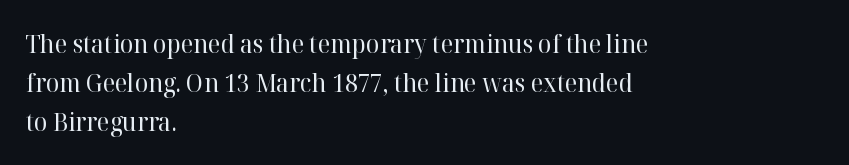
Q: Is the text bold? A: No.
Q: Is the text italic (slanted)? A: No, it is upright.
Q: Is the text underlined? A: No.
Q: How is the paragraph aligned? A: Left-aligned.
Q: Is the spacing between letters normal or unusually wide? A: Normal.
Q: Is the spacing between lines tight, normal or loose? A: Normal.
